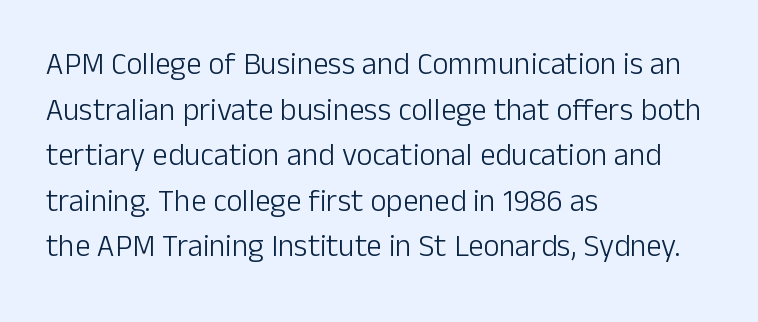
{"serif": "no", "italic": "no", "bold": "no", "weight": "light", "width": "normal", "stroke_contrast": "low", "x_height": "medium", "monospaced": "no", "underline": "no", "align": "left", "line_spacing": "normal", "line_spacing_ratio": 1.47, "letter_spacing": "normal", "letter_spacing_em": 0.0, "glyph_px": 31}
